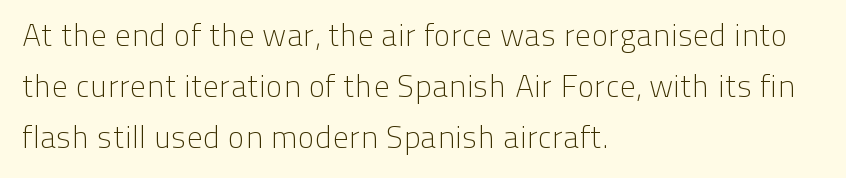
Q: Is the text bold? A: No.
Q: Is the text italic (slanted)? A: No, it is upright.
Q: Is the typeface a serif or a sans-serif typeface? A: Sans-serif.
Q: Is the text underlined? A: No.
Q: How is the paragraph aligned? A: Left-aligned.
Q: Is the spacing between letters normal or unusually wide? A: Normal.
Q: Is the spacing between lines tight, normal or loose? A: Normal.
Q: Width (condensed, normal, or wide)? A: Normal.
Q: Stroke contrast? A: Low.
Q: x-height? A: Medium.
Q: Monospaced? A: No.
